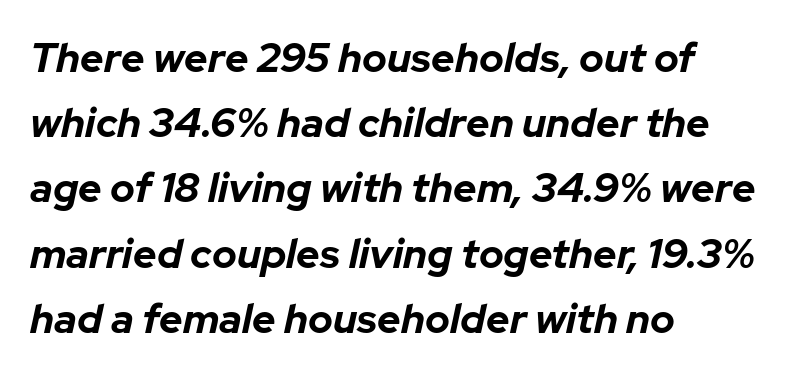
Is there much room between lines? A standard amount, neither cramped nor airy. Horizontal alignment here is leftward, the default for most running prose. Compared with ordinary roman type, these characters are visibly tilted. These lines keep a tight, regular rhythm from letter to letter. The specimen omits any rule beneath the text block's lines.
